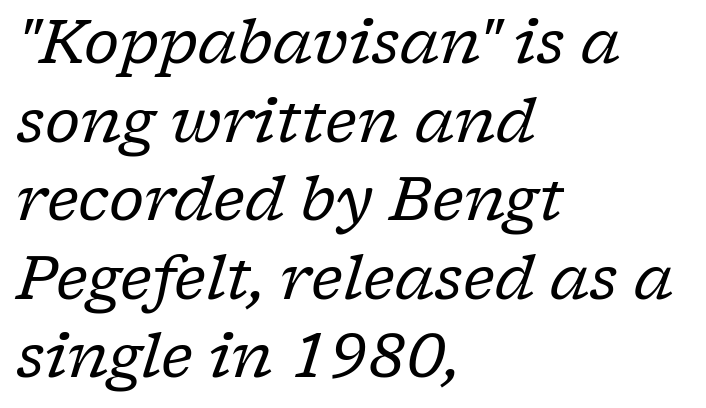
The tracking reads as untouched default to a designer's eye. The glyphs in this specimen are seriffed. The letters are slanted; this is an italic face. Each letter keeps its own natural width here, so spacing adapts to shape. The text block is weighted toward the left margin, trailing off unevenly rightward.
